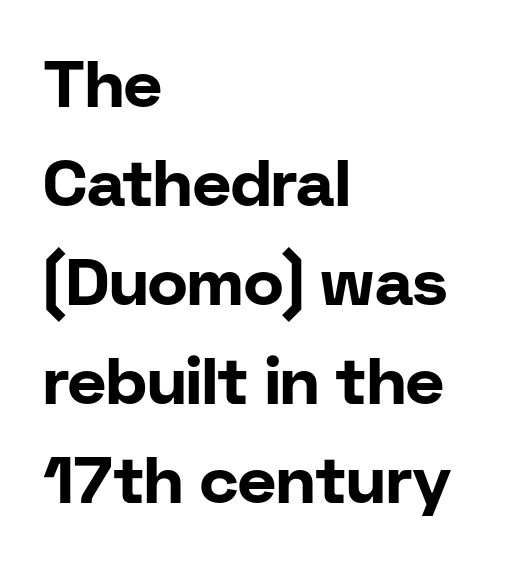
Q: Is the text bold? A: Yes.
Q: Is the text italic (slanted)? A: No, it is upright.
Q: Is the typeface a serif or a sans-serif typeface? A: Sans-serif.
Q: Is the text underlined? A: No.
Q: How is the paragraph aligned? A: Left-aligned.
Q: Is the spacing between letters normal or unusually wide? A: Normal.
Q: Is the spacing between lines tight, normal or loose? A: Normal.
Q: Width (condensed, normal, or wide)? A: Normal.
Q: Stroke contrast? A: Low.
Q: x-height? A: Medium.
Q: Monospaced? A: No.
